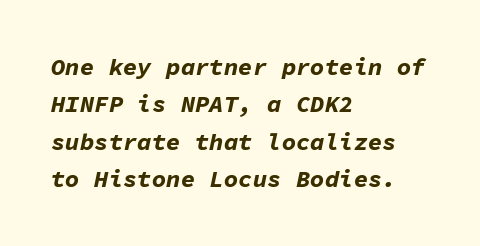
{"italic": "yes", "lean": "right", "slant_degrees": 11, "bold": "yes", "underline": "no", "align": "left", "line_spacing": "normal", "line_spacing_ratio": 1.56, "letter_spacing": "normal", "letter_spacing_em": 0.0, "glyph_px": 24}
